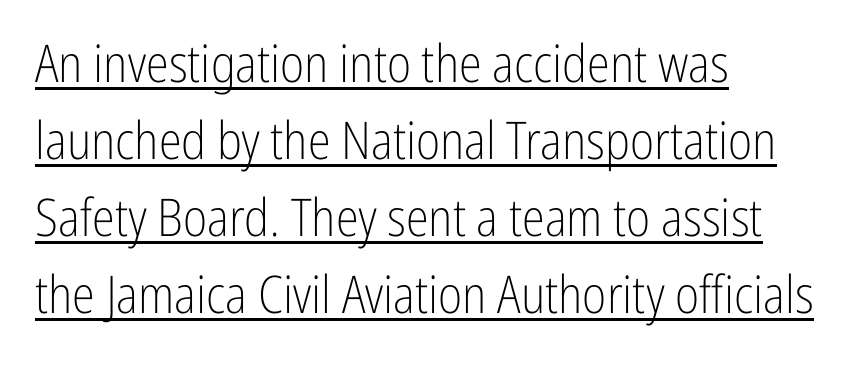
The image shows 52 px light, condensed sans-serif type, upright; set left-aligned, normal line spacing (1.48x), normal letter spacing, underlined; low stroke contrast and a medium x-height.
